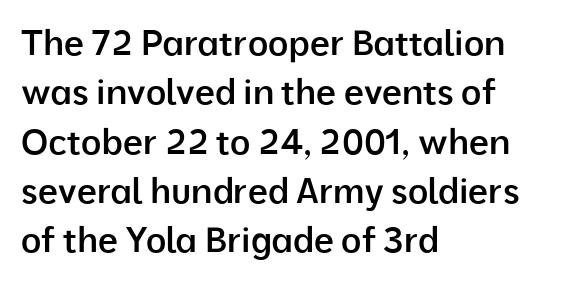
Q: Is the text bold? A: Semi-bold.
Q: Is the text italic (slanted)? A: No, it is upright.
Q: Is the typeface a serif or a sans-serif typeface? A: Sans-serif.
Q: Is the text underlined? A: No.
Q: How is the paragraph aligned? A: Left-aligned.
Q: Is the spacing between letters normal or unusually wide? A: Normal.
Q: Is the spacing between lines tight, normal or loose? A: Normal.
Q: Width (condensed, normal, or wide)? A: Normal.
Q: Stroke contrast? A: Low.
Q: x-height? A: Medium.
Q: Monospaced? A: No.
